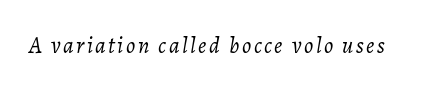
The passage shown is not underscored anywhere. Weight: regular or lighter. Slanted lettering throughout.
